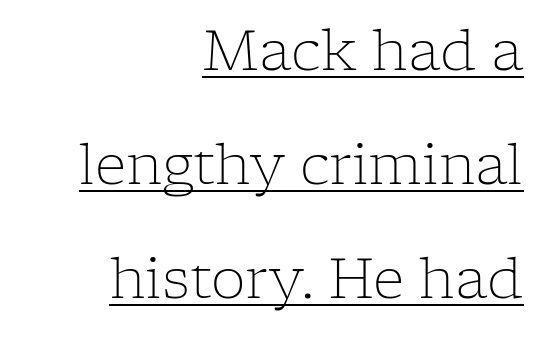
Q: Is the text bold? A: No.
Q: Is the text italic (slanted)? A: No, it is upright.
Q: Is the typeface a serif or a sans-serif typeface? A: Serif.
Q: Is the text underlined? A: Yes.
Q: How is the paragraph aligned? A: Right-aligned.
Q: Is the spacing between letters normal or unusually wide? A: Normal.
Q: Is the spacing between lines tight, normal or loose? A: Loose.
Q: Width (condensed, normal, or wide)? A: Normal.
Q: Stroke contrast? A: Low.
Q: x-height? A: Medium.
Q: Monospaced? A: No.
